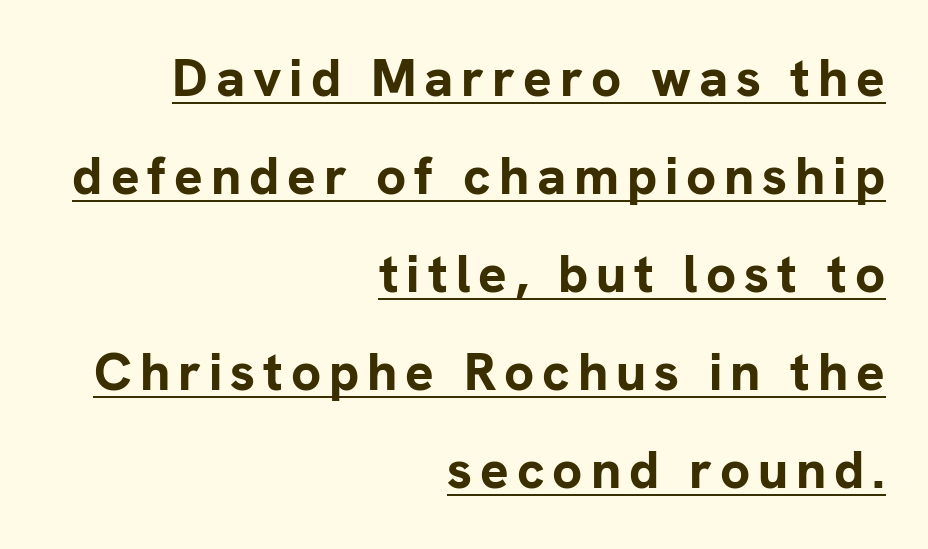
The image shows 53 px bold sans-serif type, upright; set right-aligned, line spacing 1.85x, underlined; low stroke contrast and a medium x-height.
